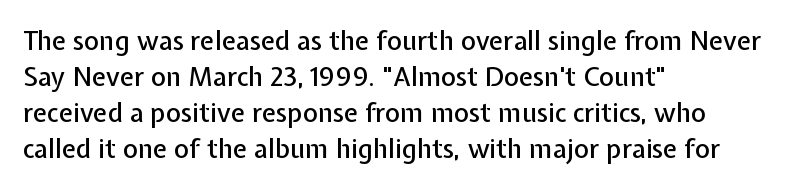
A typesetter would mark this as roman, not italic. Every row of glyphs begins at an identical x-position on the left. Descenders are the only things crossing below the line. Horizontal bands of white between lines are of average thickness.
